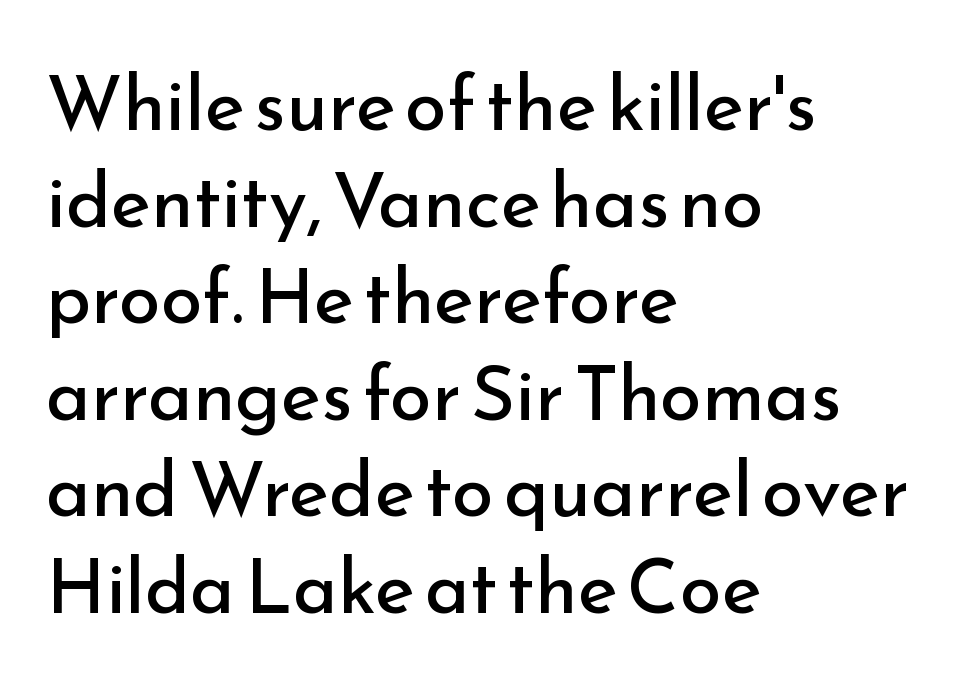
Q: Is the text bold? A: No.
Q: Is the text italic (slanted)? A: No, it is upright.
Q: Is the typeface a serif or a sans-serif typeface? A: Sans-serif.
Q: Is the text underlined? A: No.
Q: How is the paragraph aligned? A: Left-aligned.
Q: Is the spacing between letters normal or unusually wide? A: Normal.
Q: Is the spacing between lines tight, normal or loose? A: Normal.
Q: Width (condensed, normal, or wide)? A: Normal.
Q: Stroke contrast? A: Low.
Q: x-height? A: Small.
Q: Monospaced? A: No.
